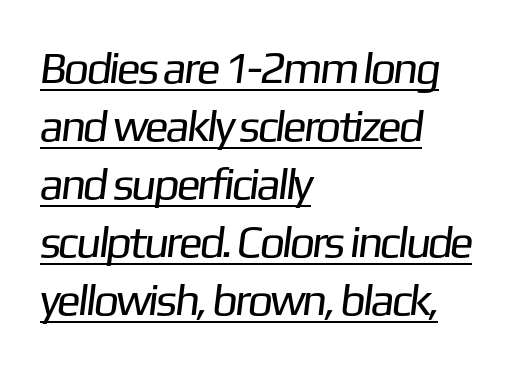
Nothing heavy about these letters — not bold at all. Notice how the passage keeps a crisp vertical edge on the left only. Notice how a bar underscores the lettering throughout. A typesetter would call this zero additional tracking.
